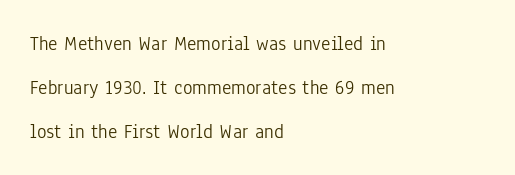
Q: Is the text bold? A: No.
Q: Is the text italic (slanted)? A: No, it is upright.
Q: Is the text underlined? A: No.
Q: How is the paragraph aligned? A: Left-aligned.
Q: Is the spacing between letters normal or unusually wide? A: Normal.
Q: Is the spacing between lines tight, normal or loose? A: Loose.
